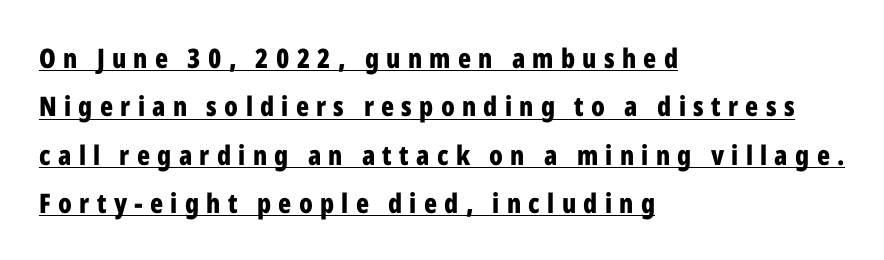
No italicization has been applied; the sample stays upright. The typesetter chose a ragged-right arrangement here. The gaps between neighbouring characters are conspicuously large. Strokes here are thick enough to call this a true bold. Each line of the rendering has a horizontal stroke beneath the glyphs.
